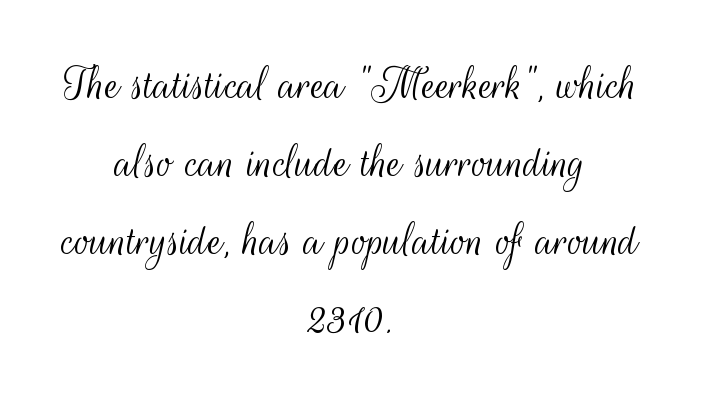
Q: Is the text bold? A: No.
Q: Is the text italic (slanted)? A: Yes.
Q: Is the typeface a serif or a sans-serif typeface? A: Sans-serif.
Q: Is the text underlined? A: No.
Q: How is the paragraph aligned? A: Centered.
Q: Is the spacing between letters normal or unusually wide? A: Normal.
Q: Is the spacing between lines tight, normal or loose? A: Normal.
Q: Width (condensed, normal, or wide)? A: Condensed.
Q: Stroke contrast? A: Medium.
Q: x-height? A: Small.
Q: Monospaced? A: No.
